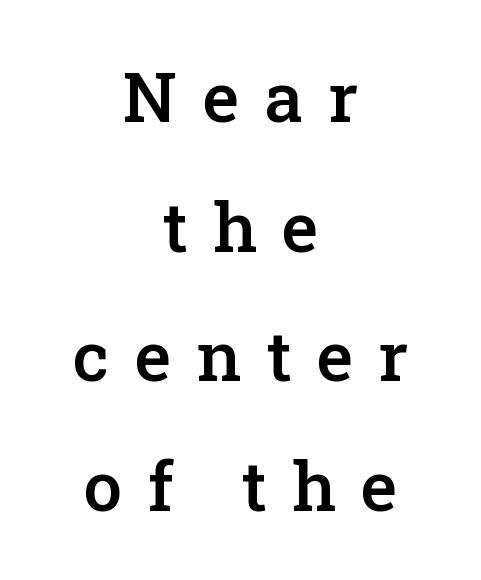
Q: Is the text bold? A: Semi-bold.
Q: Is the text italic (slanted)? A: No, it is upright.
Q: Is the typeface a serif or a sans-serif typeface? A: Serif.
Q: Is the text underlined? A: No.
Q: How is the paragraph aligned? A: Centered.
Q: Is the spacing between letters normal or unusually wide? A: Unusually wide.
Q: Width (condensed, normal, or wide)? A: Normal.
Q: Stroke contrast? A: Low.
Q: x-height? A: Medium.
Q: Monospaced? A: No.
